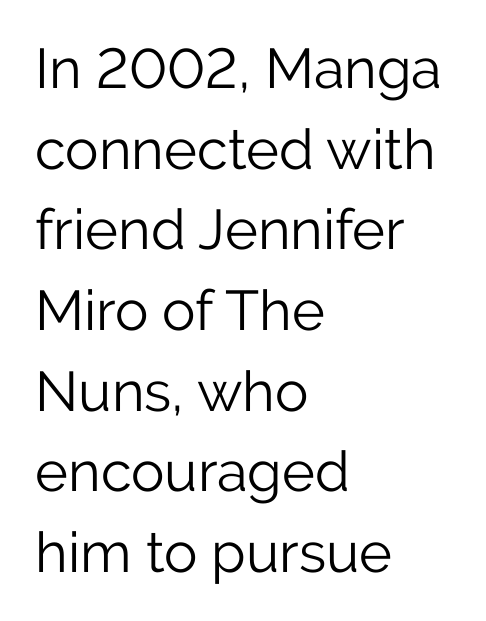
Q: Is the text bold? A: No.
Q: Is the text italic (slanted)? A: No, it is upright.
Q: Is the typeface a serif or a sans-serif typeface? A: Sans-serif.
Q: Is the text underlined? A: No.
Q: How is the paragraph aligned? A: Left-aligned.
Q: Is the spacing between letters normal or unusually wide? A: Normal.
Q: Is the spacing between lines tight, normal or loose? A: Normal.
Q: Width (condensed, normal, or wide)? A: Normal.
Q: Stroke contrast? A: Low.
Q: x-height? A: Medium.
Q: Monospaced? A: No.
